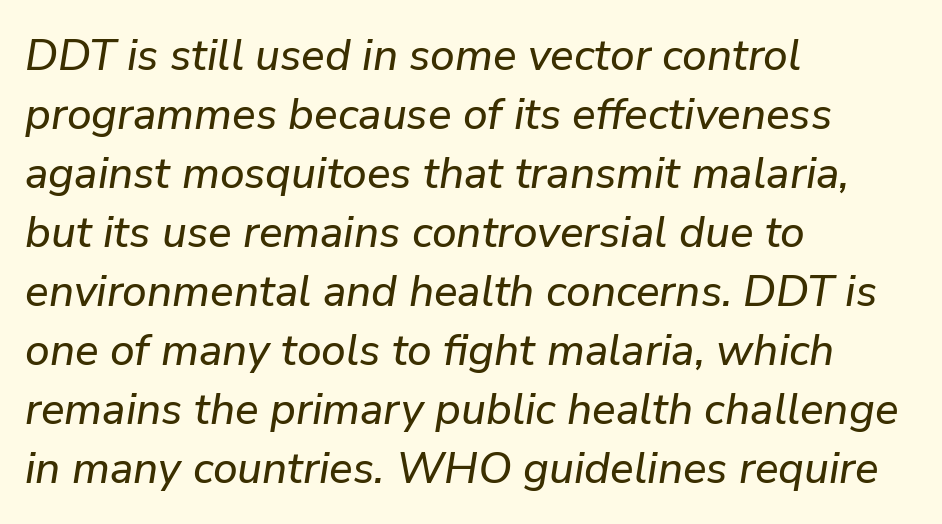
{"italic": "yes", "lean": "right", "slant_degrees": 9, "width": "normal", "stroke_contrast": "low", "x_height": "medium", "monospaced": "no", "underline": "no", "align": "left", "line_spacing": "normal", "line_spacing_ratio": 1.34, "letter_spacing": "normal", "letter_spacing_em": 0.0, "glyph_px": 44}
